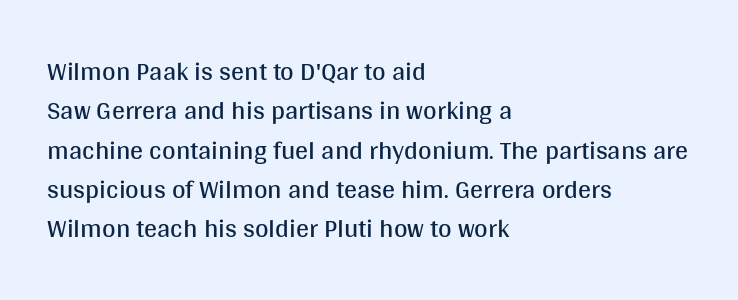
The image shows 26 px text type, upright; set left-aligned, normal line spacing (1.51x), normal letter spacing, not underlined.
